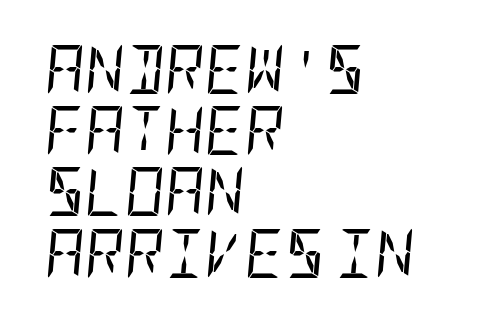
A clean baseline with only descenders dipping below it. This is oblique type, the kind used for emphasis or titles. One glance says typical: line gaps are just what's usual. The compositor pushed each line to the left boundary.
